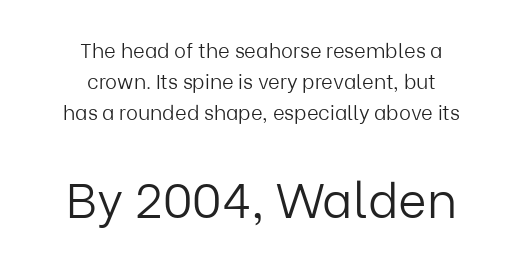
Nothing heavy about these letters — not bold at all. Bare-footed words on every line. Leading matches the norm, producing a regular column. Glyph-to-glyph distance matches everyday printed text.
